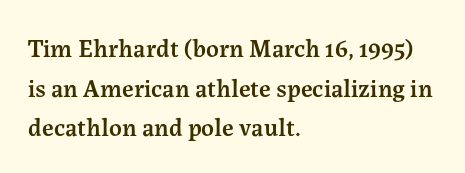
A bare baseline throughout the passage. Letter spacing: default. It's the straight-up-and-down kind of type. A somewhat darkened texture: the type is semibold rather than bold. Interline gaps are of average width in this sample. Compared with a centered layout, this one pins lines to the left instead.
